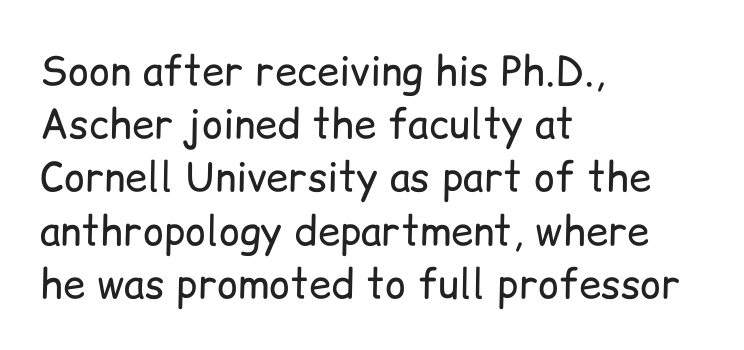
Q: Is the text bold? A: No.
Q: Is the text italic (slanted)? A: No, it is upright.
Q: Is the typeface a serif or a sans-serif typeface? A: Sans-serif.
Q: Is the text underlined? A: No.
Q: How is the paragraph aligned? A: Left-aligned.
Q: Is the spacing between letters normal or unusually wide? A: Normal.
Q: Is the spacing between lines tight, normal or loose? A: Normal.
Q: Width (condensed, normal, or wide)? A: Normal.
Q: Stroke contrast? A: Low.
Q: x-height? A: Medium.
Q: Monospaced? A: No.
